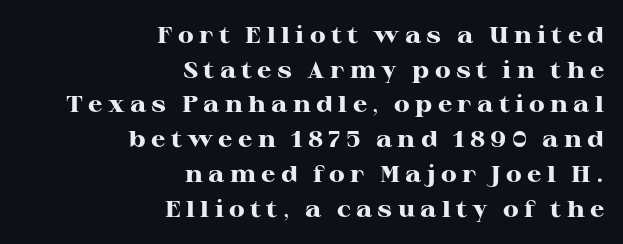
Each row of text sits above clean, open space. Does the copy run flush right? Yes — the right margin is perfectly even. You'd pick this weight for a headline — it's a proper bold. Unlike italic type, these characters show no tilt at all. The letters are spread apart with noticeably loose tracking. One glance says typical: line gaps are just what's usual.
